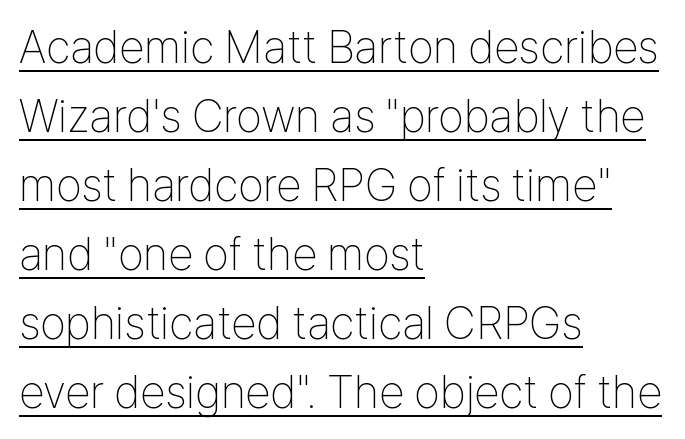
Weight class: somewhere from thin through regular. The text block is weighted toward the left margin, trailing off unevenly rightward. Leading matches the norm, producing a regular column. This sample carries an underscore along the baseline area. The lettering stays uniformly vertical, giving the passage a roman look. You could call the tracking neutral — neither tight nor loose.
